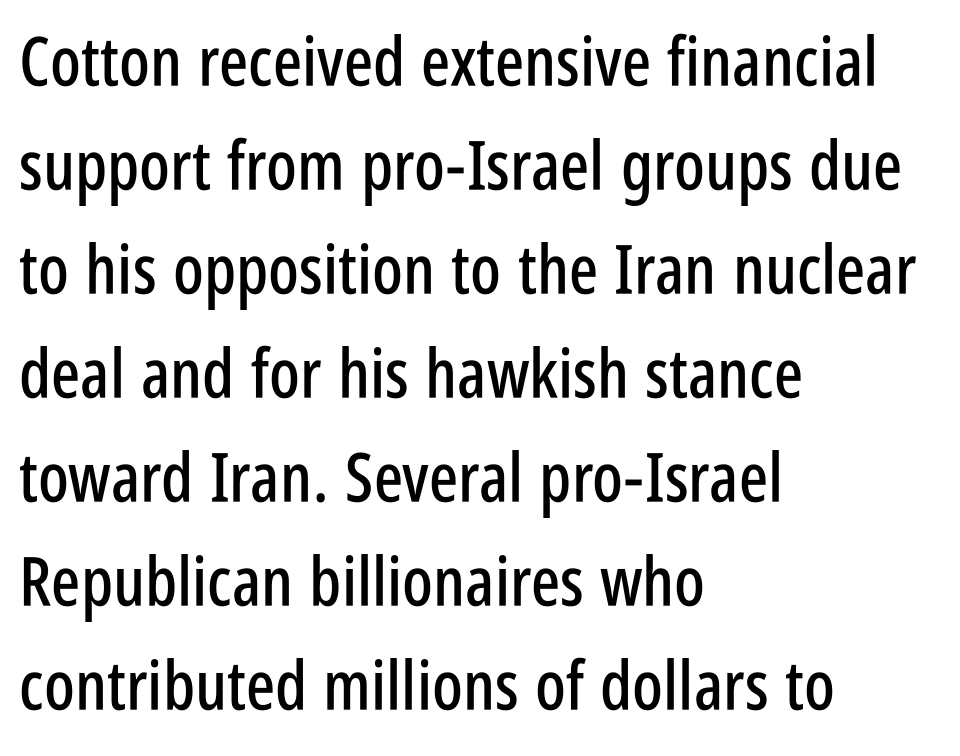
The image shows 68 px condensed sans-serif type, upright; set left-aligned, normal line spacing (1.53x), normal letter spacing, not underlined; low stroke contrast and a large x-height.
